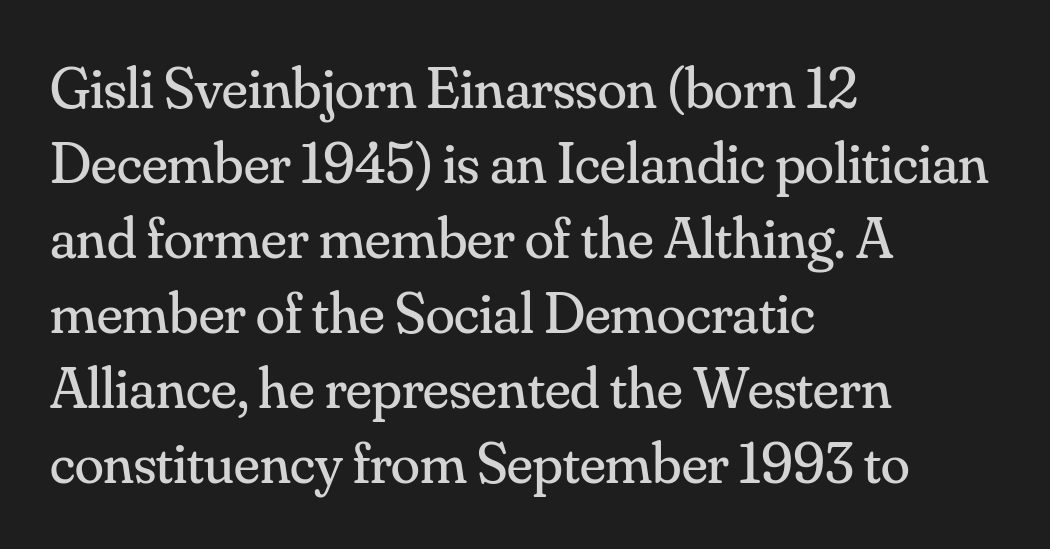
Q: Is the text bold? A: No.
Q: Is the text italic (slanted)? A: No, it is upright.
Q: Is the typeface a serif or a sans-serif typeface? A: Serif.
Q: Is the text underlined? A: No.
Q: How is the paragraph aligned? A: Left-aligned.
Q: Is the spacing between letters normal or unusually wide? A: Normal.
Q: Is the spacing between lines tight, normal or loose? A: Normal.
Q: Width (condensed, normal, or wide)? A: Normal.
Q: Stroke contrast? A: Medium.
Q: x-height? A: Small.
Q: Monospaced? A: No.
